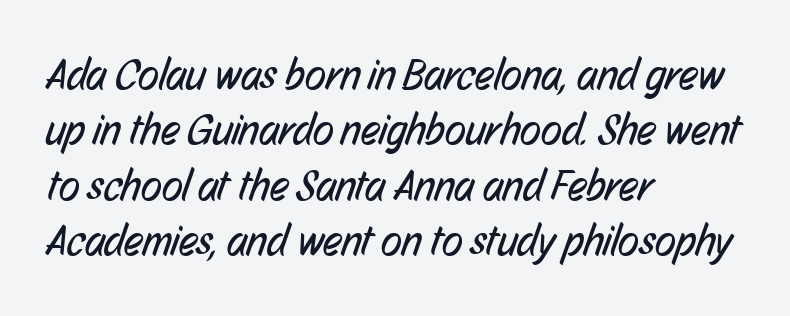
The image shows 43 px regular-weight, condensed sans-serif type; set left-aligned, normal line spacing (1.29x), normal letter spacing, not underlined; low stroke contrast and a medium x-height.
